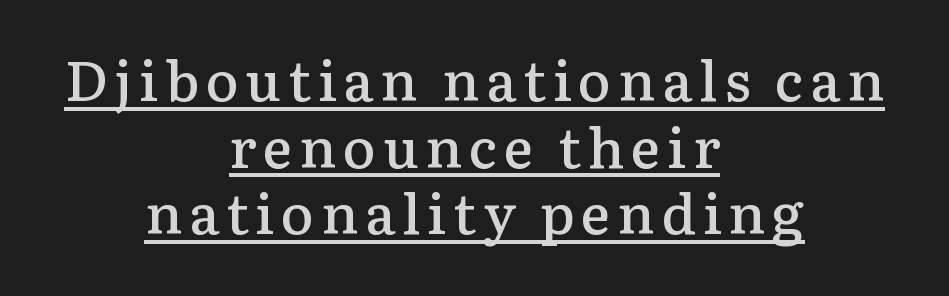
Q: Is the text bold? A: Semi-bold.
Q: Is the text italic (slanted)? A: No, it is upright.
Q: Is the typeface a serif or a sans-serif typeface? A: Serif.
Q: Is the text underlined? A: Yes.
Q: How is the paragraph aligned? A: Centered.
Q: Width (condensed, normal, or wide)? A: Normal.
Q: Stroke contrast? A: Low.
Q: x-height? A: Medium.
Q: Monospaced? A: No.
